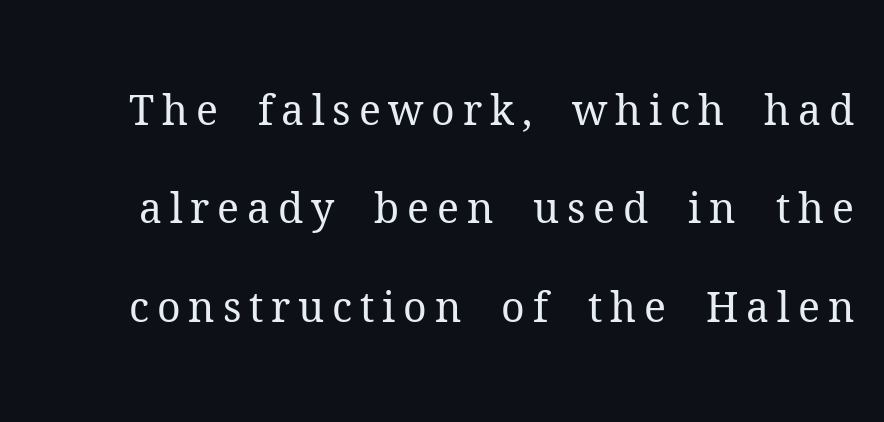
{"serif": "yes", "italic": "no", "bold": "no", "weight": "regular", "width": "normal", "stroke_contrast": "medium", "x_height": "medium", "monospaced": "no", "underline": "no", "line_spacing": "loose", "line_spacing_ratio": 2.4, "glyph_px": 41}
